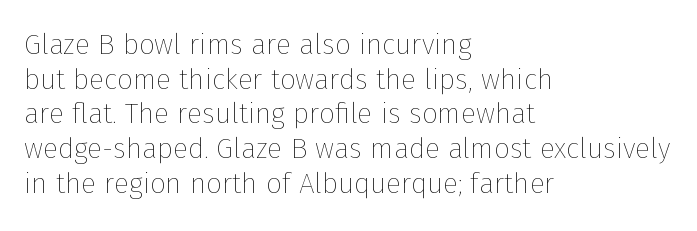
Here the designer chose a conventional face with non-uniform glyph widths. Weight: regular or lighter. The type is set solid horizontally, with unmodified tracking. The glyphs are unaccompanied by any horizontal stroke below them. This is the regular roman posture of the typeface. Visually the block forms a straight wall on the left and a jagged coastline on the right.
